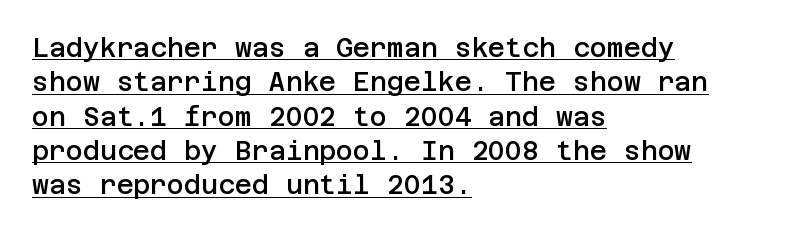
Words appear dense and cohesive because spacing is normal. I'd describe the lettering as semibold — firm but not a full bold. Whoever set this chose a conventional vertical rhythm. If you drew a line through each stem, it would be perfectly vertical.
